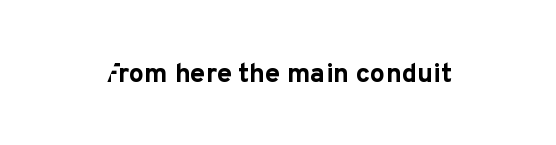
The image shows 27 px bold type, upright; set normal letter spacing, not underlined.
